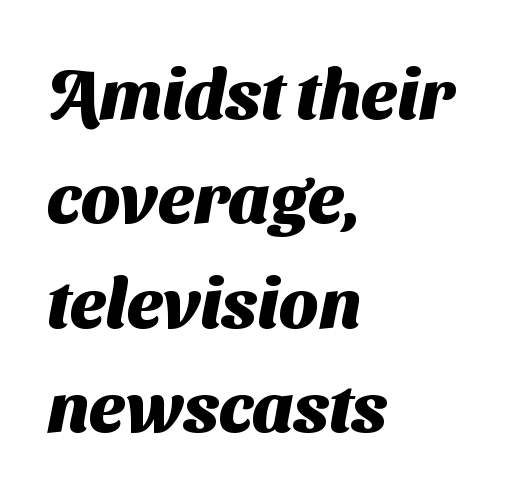
{"serif": "no", "bold": "yes", "weight": "heavy", "width": "normal", "stroke_contrast": "medium", "x_height": "medium", "monospaced": "no", "underline": "no", "align": "left", "line_spacing": "normal", "line_spacing_ratio": 1.49, "letter_spacing": "normal", "letter_spacing_em": 0.0, "glyph_px": 70}
